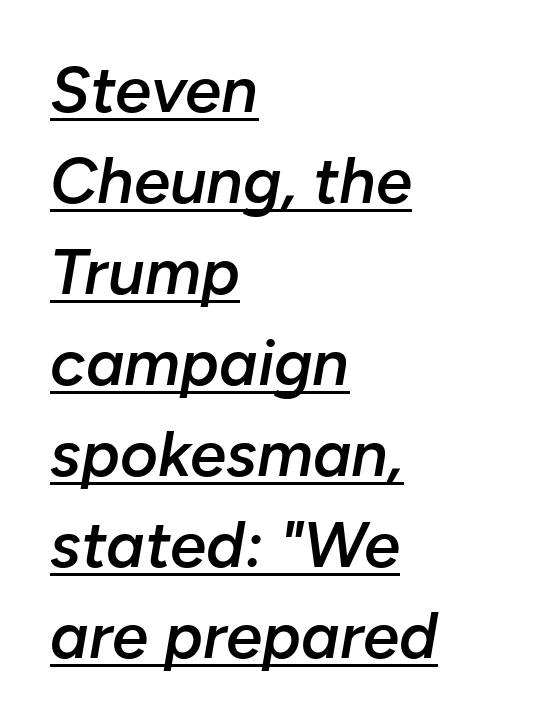
{"italic": "yes", "lean": "right", "slant_degrees": 10, "bold": "semi", "weight": "semibold", "width": "normal", "stroke_contrast": "low", "x_height": "medium", "monospaced": "no", "underline": "yes", "align": "left", "line_spacing": "normal", "line_spacing_ratio": 1.4, "letter_spacing": "normal", "letter_spacing_em": 0.0, "glyph_px": 65}
